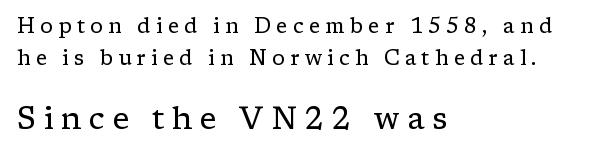
No letter is thick-stroked: the sample isn't bold. Think of a printed novel: that variable character pitch is what you see here. Glance below the letters and you will spot only blank space. The rendering uses a moderate line-height, typical for paragraphs. Whoever set this made the second block the dominant, larger element.
